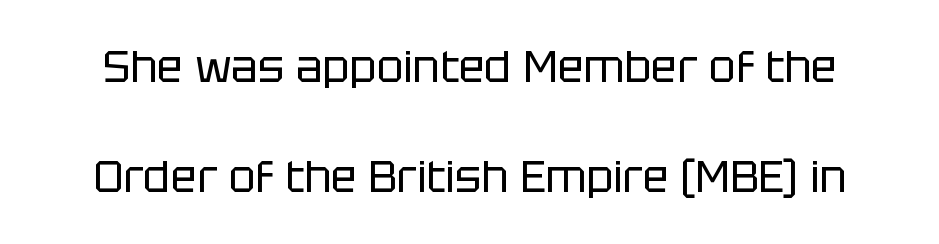
Check under the words: just untouched page. The font is comparable to plain body text, perhaps lighter. The letters carry no serifs — their stems end cleanly without finishing strokes. Looks like regular typesetting: each glyph gets only the width it needs.
